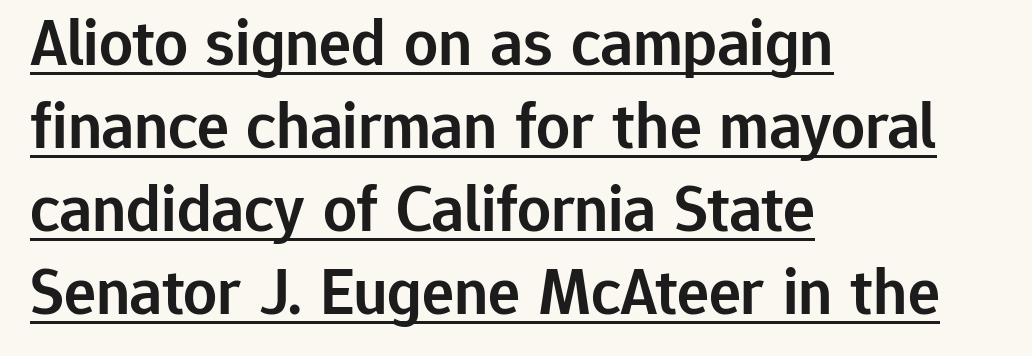
The image shows 67 px semibold sans-serif type, upright; set left-aligned, line spacing 1.24x, normal letter spacing, underlined; low stroke contrast and a medium x-height.
